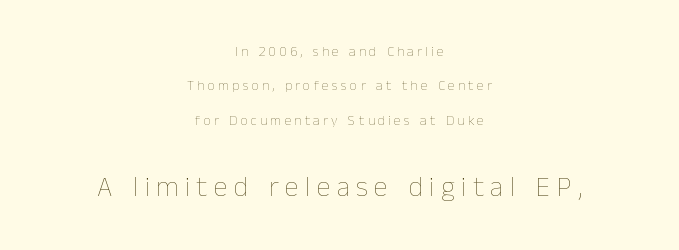
The image shows 28 px thin type, upright; set centered, loose line spacing (2.46x), unusually wide letter spacing (+0.23 em), not underlined; the second (bottom) block is 2.0x larger; low stroke contrast and a medium x-height.
